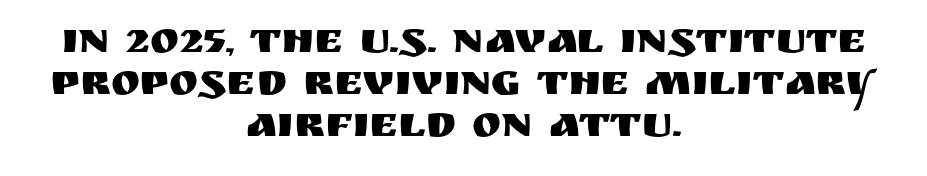
Q: Is the text italic (slanted)? A: No, it is upright.
Q: Is the typeface a serif or a sans-serif typeface? A: Sans-serif.
Q: Is the text underlined? A: No.
Q: How is the paragraph aligned? A: Centered.
Q: Is the spacing between letters normal or unusually wide? A: Normal.
Q: Is the spacing between lines tight, normal or loose? A: Tight.
Q: Width (condensed, normal, or wide)? A: Normal.
Q: Stroke contrast? A: Medium.
Q: x-height? A: Large.
Q: Monospaced? A: No.
